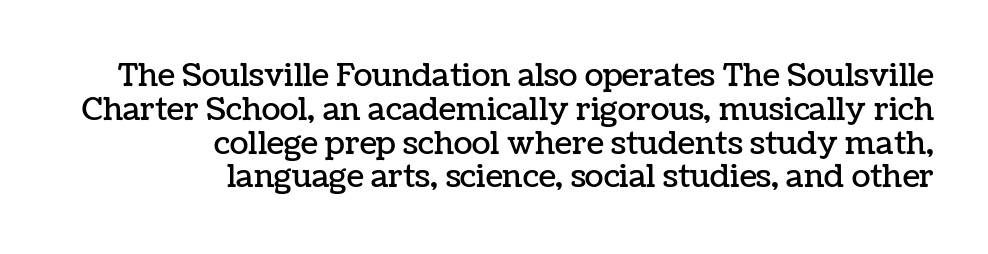
One glance says dense: line gaps are narrower than usual. Designer's note — italics off, roman on. The passage shown has conventional tracking throughout. Reading down the block, your eye finds every line finishing at a fixed right position. Each letter keeps its own natural width here, so spacing adapts to shape. Clear beneath every line of the passage.
